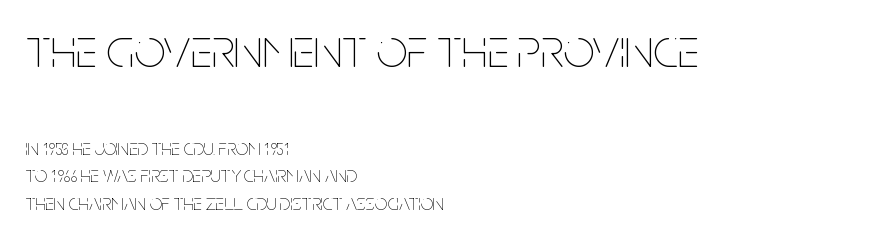
The characters are drawn with everyday or finer stroke widths. One-word summary of the alignment: left. This sample uses plain, unmodified letter spacing. The axis of the letterforms is exactly vertical. Looks like regular typesetting: each glyph gets only the width it needs. Bare-footed words on every line.
